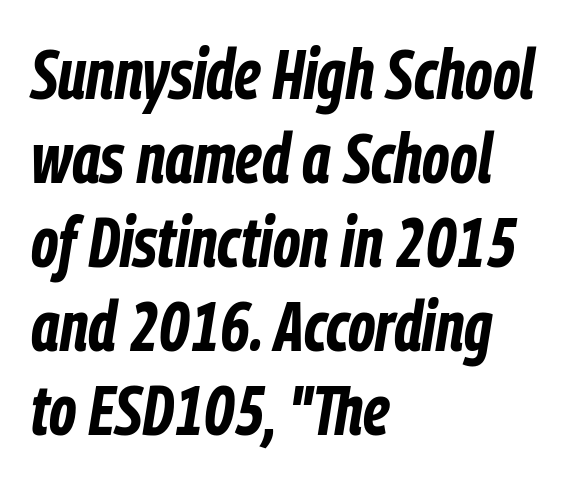
The image shows 70 px bold, condensed type, italic (leaning right); set left-aligned, line spacing 1.2x, normal letter spacing, not underlined; low stroke contrast and a medium x-height.
